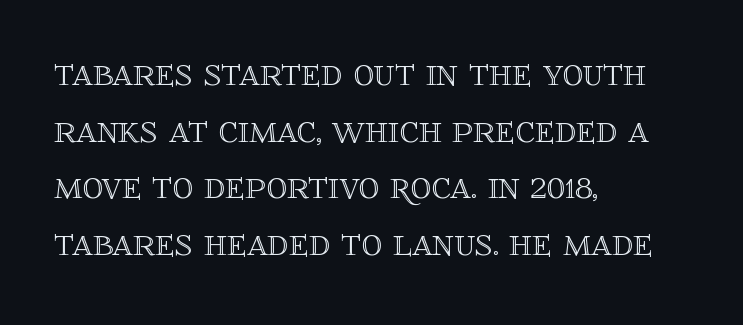
{"italic": "no", "width": "normal", "x_height": "large", "monospaced": "no", "underline": "no", "align": "left", "line_spacing": "normal", "line_spacing_ratio": 1.38, "letter_spacing": "normal", "letter_spacing_em": 0.0, "glyph_px": 41}
